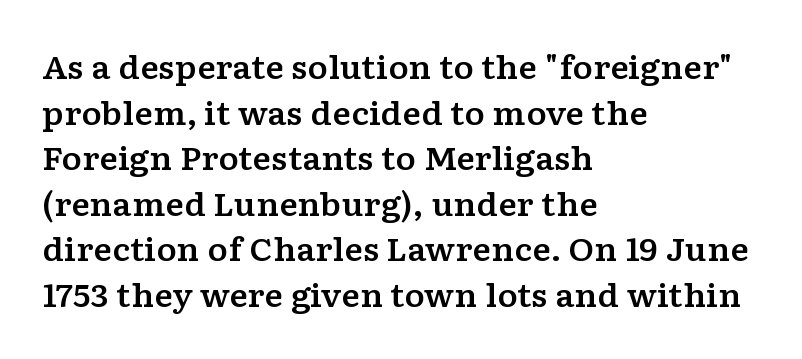
{"serif": "yes", "italic": "no", "width": "wide", "stroke_contrast": "low", "x_height": "medium", "monospaced": "no", "underline": "no", "align": "left", "line_spacing": "normal", "line_spacing_ratio": 1.47, "letter_spacing": "normal", "letter_spacing_em": 0.0, "glyph_px": 31}
